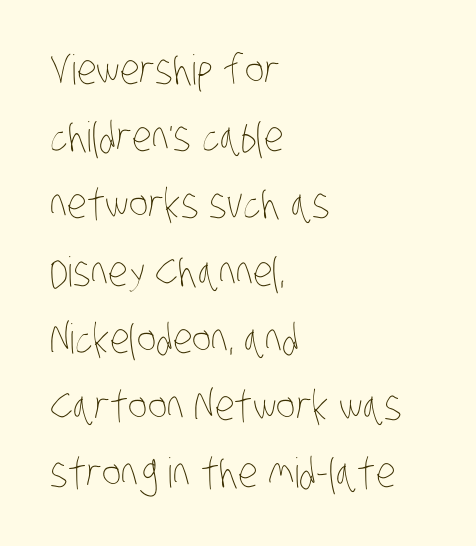
Character widths vary here, with narrow letters taking less room than wide ones. These lines stack with their left ends in a neat column. The characters are drawn with everyday or finer stroke widths. Check under the words: just untouched page.
